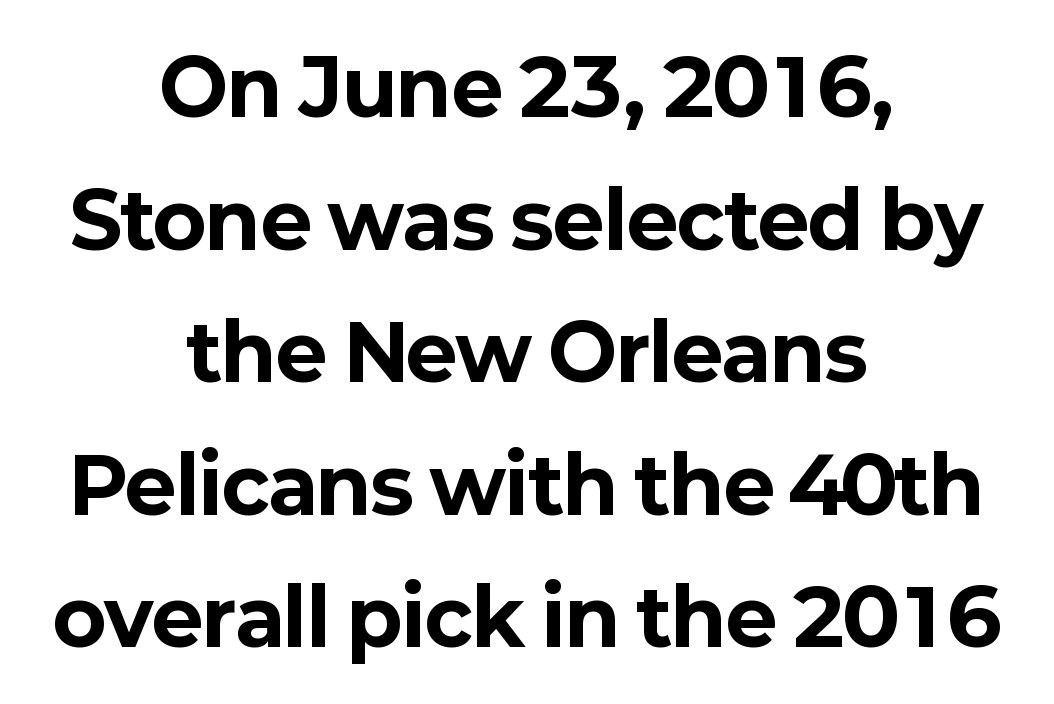
Q: Is the text bold? A: Yes.
Q: Is the text italic (slanted)? A: No, it is upright.
Q: Is the typeface a serif or a sans-serif typeface? A: Sans-serif.
Q: Is the text underlined? A: No.
Q: How is the paragraph aligned? A: Centered.
Q: Is the spacing between letters normal or unusually wide? A: Normal.
Q: Is the spacing between lines tight, normal or loose? A: Normal.
Q: Width (condensed, normal, or wide)? A: Normal.
Q: Stroke contrast? A: Low.
Q: x-height? A: Medium.
Q: Monospaced? A: No.
